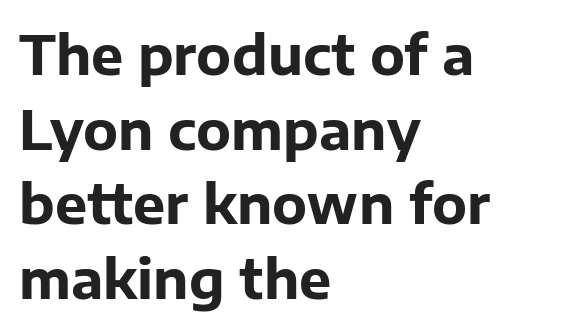
The image shows 54 px bold sans-serif type, upright; set left-aligned, normal line spacing (1.38x), normal letter spacing, not underlined; low stroke contrast and a medium x-height.
